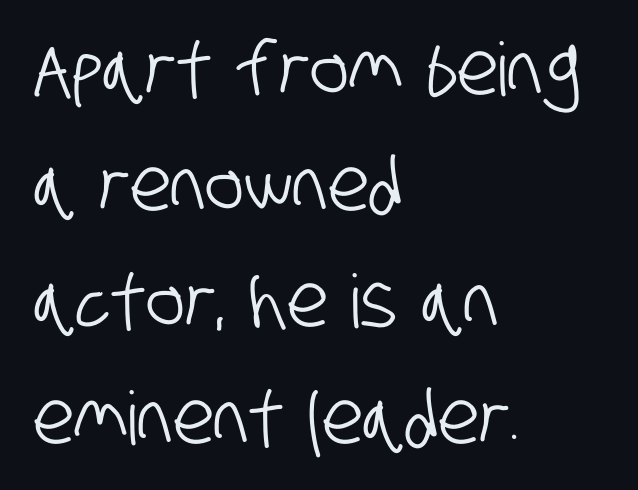
How are the letters spaced? Ordinarily, with no added tracking. The glyphs in this specimen are sans serif. The passage shown is typed in a proportional face where columns would drift. The rendering anchors every line to the left-hand side. Each new line begins a customary step beneath the previous one.
